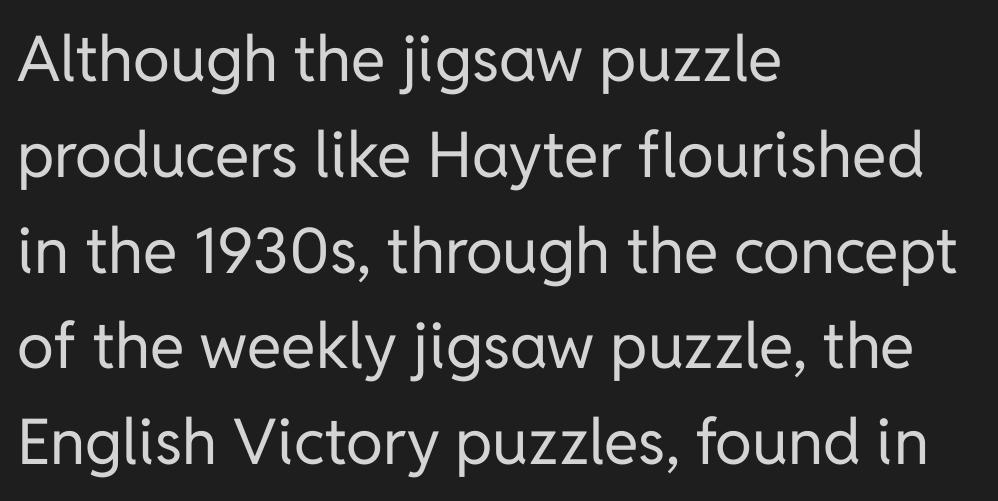
Q: Is the text bold? A: No.
Q: Is the text italic (slanted)? A: No, it is upright.
Q: Is the typeface a serif or a sans-serif typeface? A: Sans-serif.
Q: Is the text underlined? A: No.
Q: How is the paragraph aligned? A: Left-aligned.
Q: Is the spacing between letters normal or unusually wide? A: Normal.
Q: Is the spacing between lines tight, normal or loose? A: Normal.
Q: Width (condensed, normal, or wide)? A: Normal.
Q: Stroke contrast? A: Low.
Q: x-height? A: Medium.
Q: Monospaced? A: No.
